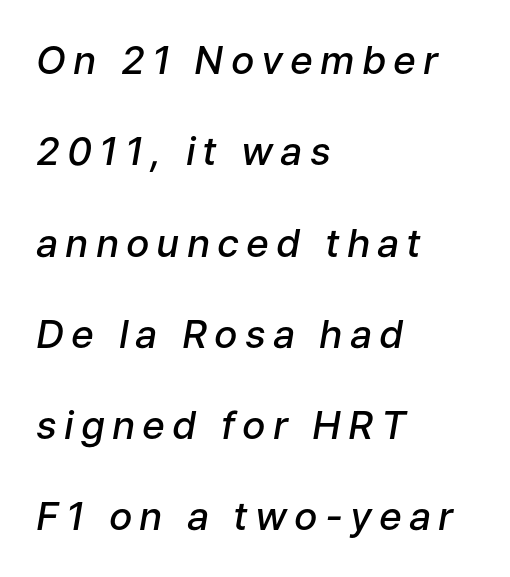
The image shows 39 px semibold type, italic (leaning right); set left-aligned, loose line spacing (2.34x), not underlined; low stroke contrast and a medium x-height.
